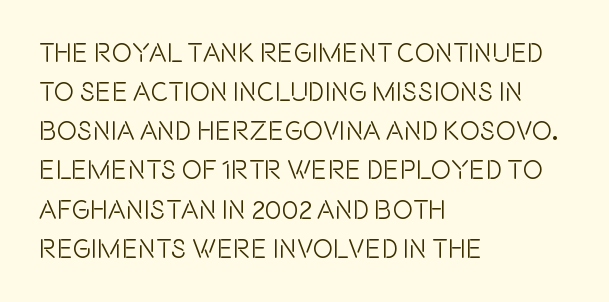
Q: Is the text italic (slanted)? A: No, it is upright.
Q: Is the text underlined? A: No.
Q: How is the paragraph aligned? A: Left-aligned.
Q: Is the spacing between letters normal or unusually wide? A: Normal.
Q: Is the spacing between lines tight, normal or loose? A: Normal.
